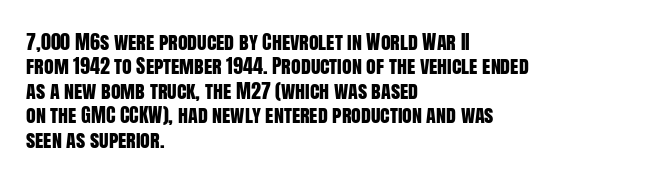
Q: Is the text italic (slanted)? A: No, it is upright.
Q: Is the text underlined? A: No.
Q: How is the paragraph aligned? A: Left-aligned.
Q: Is the spacing between letters normal or unusually wide? A: Normal.
